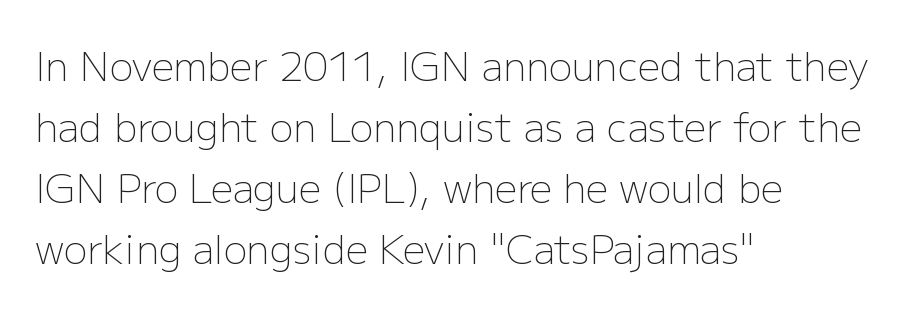
The image shows 39 px light sans-serif type, upright; set left-aligned, normal line spacing (1.56x), normal letter spacing, not underlined; low stroke contrast and a medium x-height.
